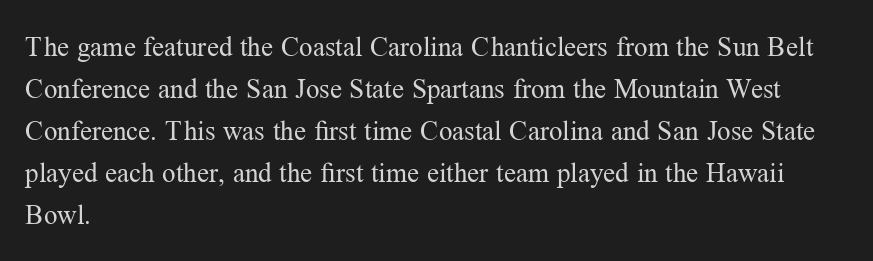
Each new line begins a customary step beneath the previous one. The passage shown is not underscored anywhere. Weight: not bold — regular or lighter. Nope, not italic — everything's standing straight. A classic flush-left, rag-right setting is used for this passage.
